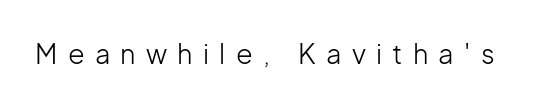
The words here are not underlined. How are the letters spaced? Widely, with obvious added tracking. On a weight scale, this lands at 450 or below. Italic? Not at all — the glyphs are vertical.
